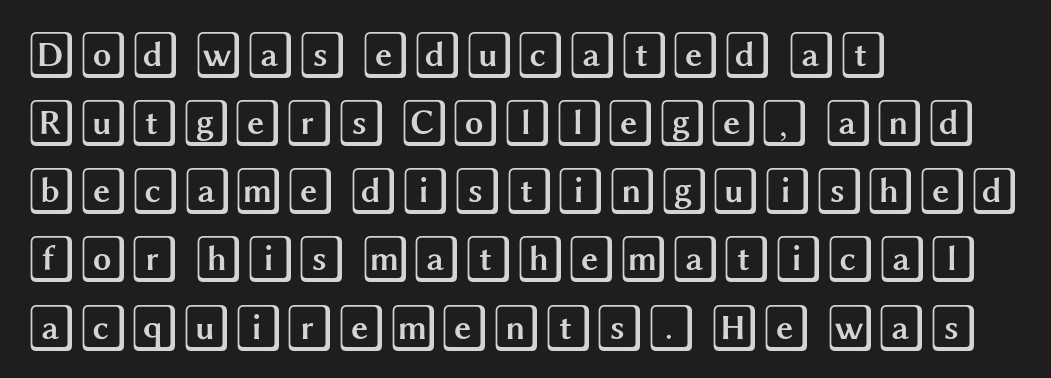
The image shows 47 px wide type, upright; set left-aligned, normal line spacing (1.45x), normal letter spacing, not underlined; a large x-height.
